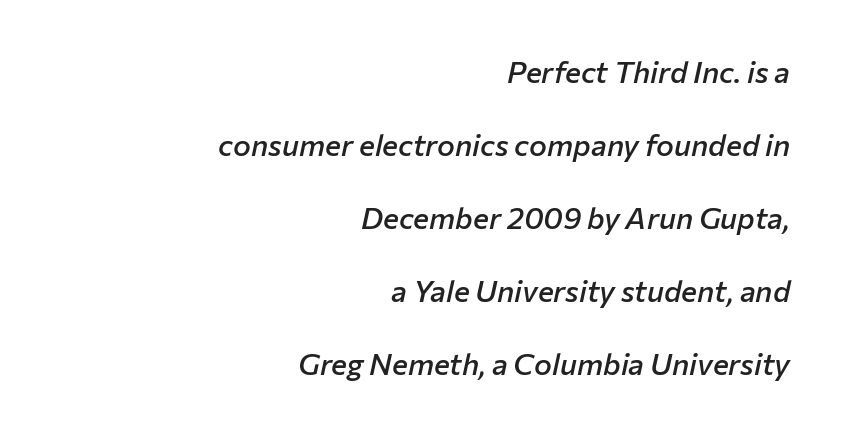
The image shows 30 px semibold type, italic (leaning right); set right-aligned, loose line spacing (2.43x), normal letter spacing, not underlined; low stroke contrast and a medium x-height.
